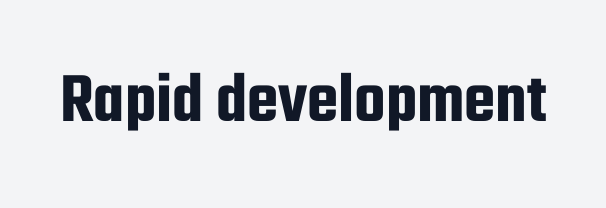
Q: Is the text italic (slanted)? A: No, it is upright.
Q: Is the typeface a serif or a sans-serif typeface? A: Sans-serif.
Q: Is the text underlined? A: No.
Q: Is the spacing between letters normal or unusually wide? A: Normal.
Q: Width (condensed, normal, or wide)? A: Condensed.
Q: Stroke contrast? A: Low.
Q: x-height? A: Medium.
Q: Monospaced? A: No.
